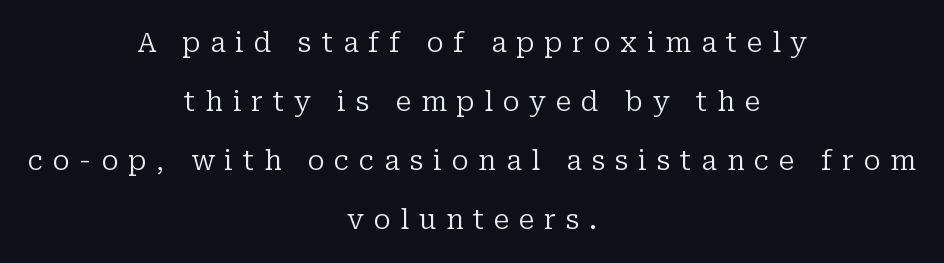
The image shows 27 px text type, upright; set centered, loose line spacing (2.19x), unusually wide letter spacing (+0.36 em), not underlined.
